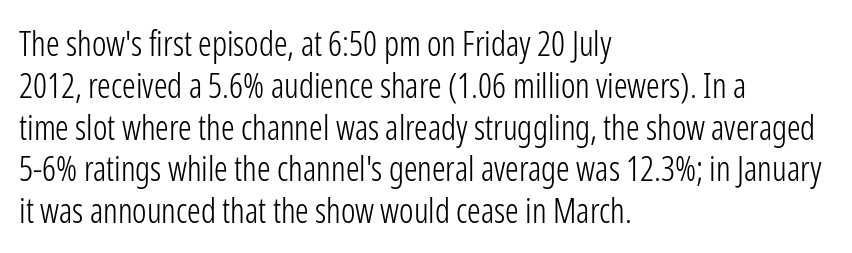
The image shows 34 px light, condensed sans-serif type, upright; set left-aligned, line spacing 1.23x, normal letter spacing, not underlined; low stroke contrast and a medium x-height.
